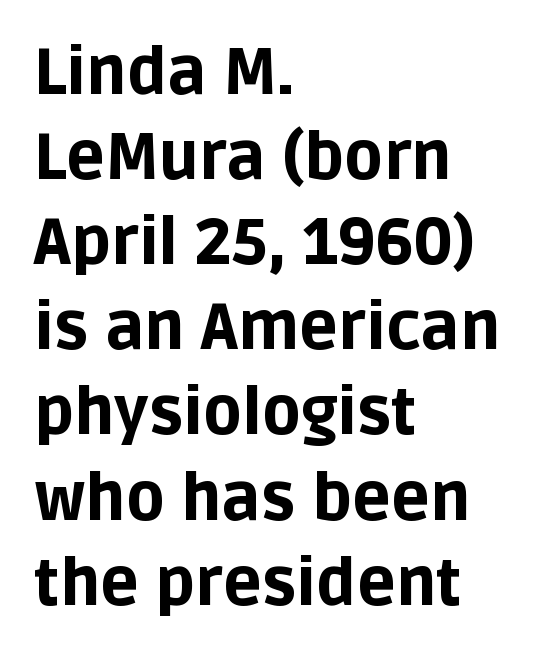
The image shows 64 px bold sans-serif type, upright; set left-aligned, normal line spacing (1.33x), normal letter spacing, not underlined; low stroke contrast and a large x-height.
